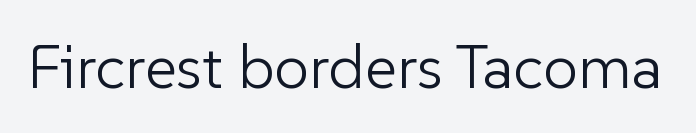
Q: Is the text bold? A: No.
Q: Is the text italic (slanted)? A: No, it is upright.
Q: Is the typeface a serif or a sans-serif typeface? A: Sans-serif.
Q: Is the text underlined? A: No.
Q: Is the spacing between letters normal or unusually wide? A: Normal.
Q: Width (condensed, normal, or wide)? A: Normal.
Q: Stroke contrast? A: Low.
Q: x-height? A: Medium.
Q: Monospaced? A: No.
